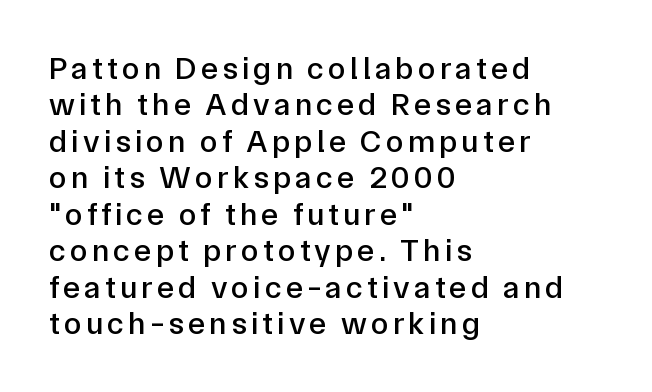
This is sans-serif lettering, the kind often seen on screens and signage. Is there much room between lines? No — they nearly touch. Is this a fixed-width face? No — the glyphs have proportional, varying widths. The gap between lines stays unmarked. Each line starts at the same left margin while the right side varies. The type sits square on the baseline with zero lean.
